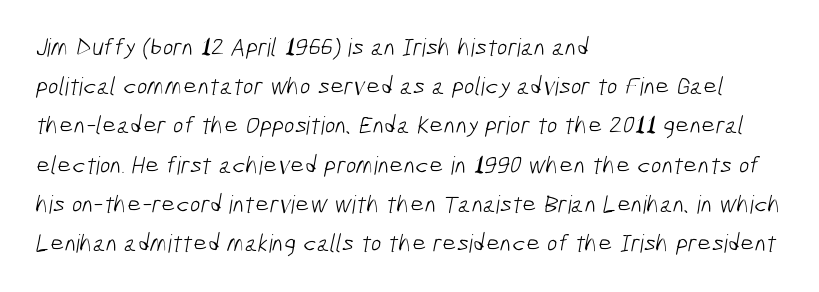
Q: Is the text bold? A: No.
Q: Is the text underlined? A: No.
Q: How is the paragraph aligned? A: Left-aligned.
Q: Is the spacing between letters normal or unusually wide? A: Normal.
Q: Is the spacing between lines tight, normal or loose? A: Normal.
